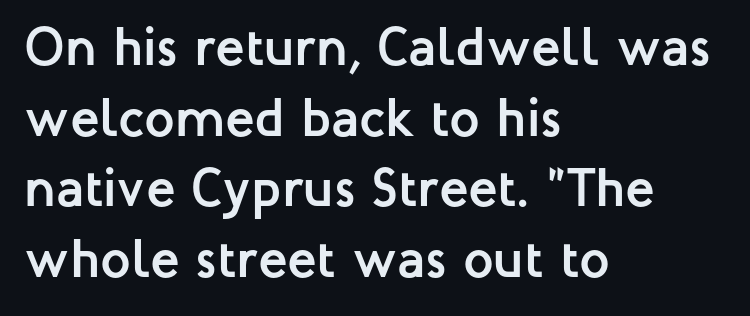
The passage is arranged the way most books set body copy — flush left. Posture: upright roman. The glyphs in this specimen are sans serif. Any mark beneath the type? The region is blank.
